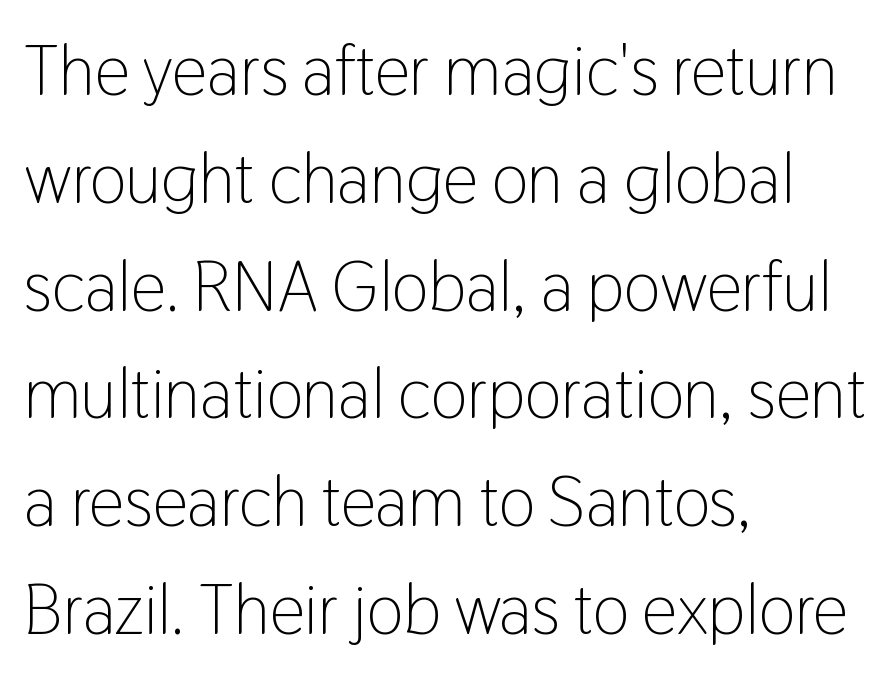
The image shows 70 px light, condensed sans-serif type, upright; set left-aligned, normal line spacing (1.54x), normal letter spacing, not underlined; low stroke contrast and a medium x-height.
